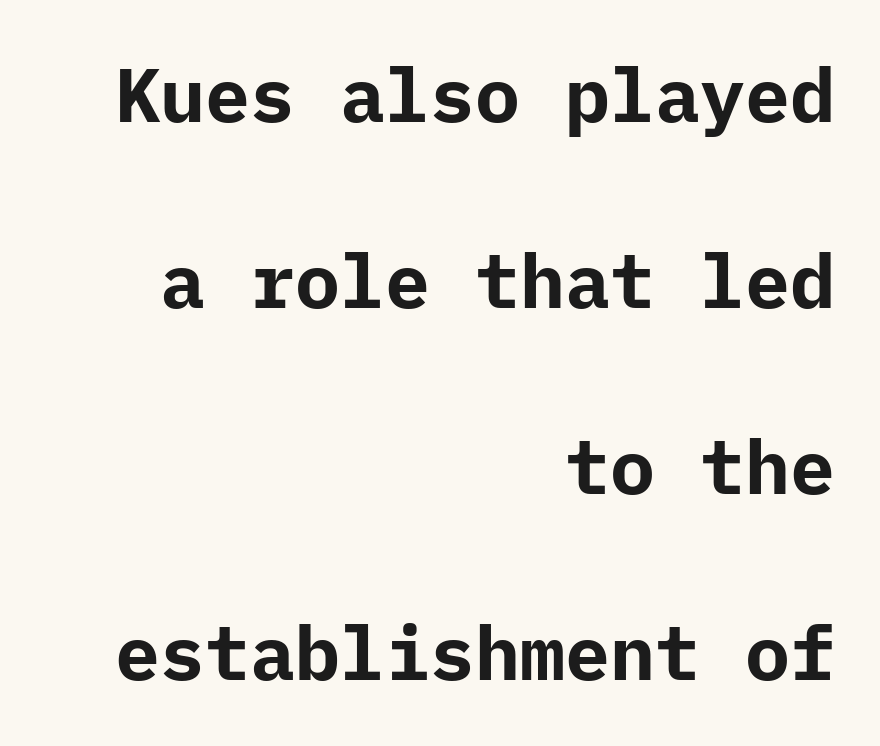
The image shows 75 px bold sans-serif type, upright; set right-aligned, loose line spacing (2.48x), normal letter spacing, not underlined; low stroke contrast and a medium x-height.
